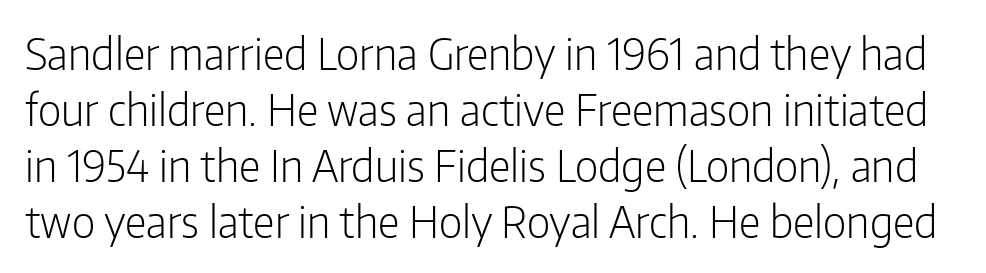
The image shows 43 px light, condensed sans-serif type, upright; set normal line spacing (1.3x), normal letter spacing, not underlined; low stroke contrast and a medium x-height.
